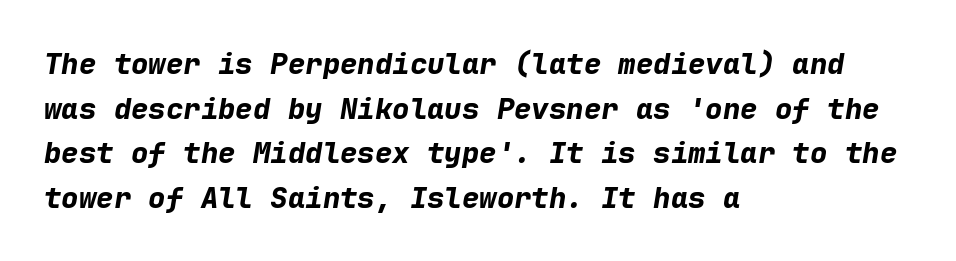
The image shows 29 px bold type, italic (leaning right), monospaced; set left-aligned, normal line spacing (1.54x), normal letter spacing, not underlined; low stroke contrast and a medium x-height.
